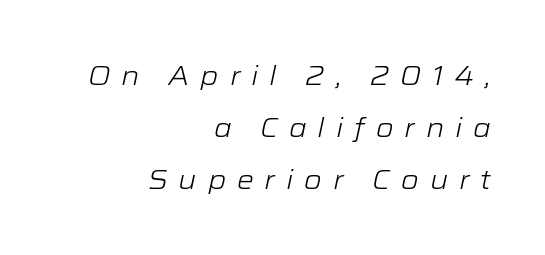
{"italic": "yes", "lean": "right", "slant_degrees": 12, "bold": "no", "underline": "no", "align": "right", "line_spacing": "loose", "line_spacing_ratio": 1.92, "letter_spacing": "wide", "letter_spacing_em": 0.4, "glyph_px": 27}
